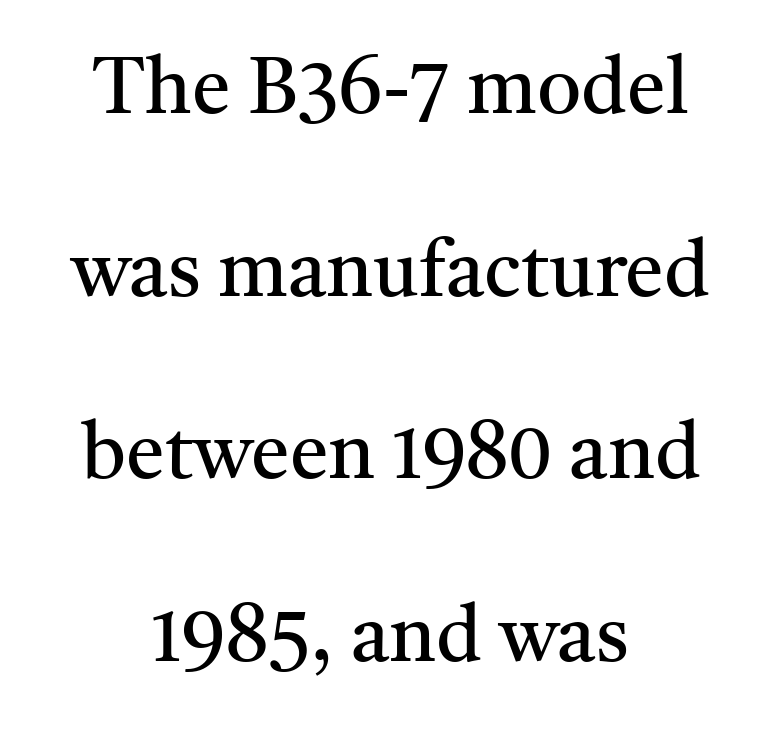
The space directly below the letters is spotless. The face used here is proportionally spaced, like ordinary book or web type. Leading: increased. Characters remain perfectly vertical along every line. Casual observation: everything's sitting right in the middle.
